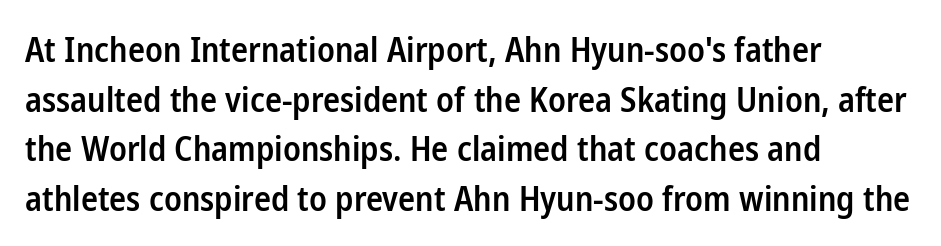
{"serif": "no", "italic": "no", "bold": "semi", "weight": "semibold", "width": "condensed", "stroke_contrast": "low", "x_height": "medium", "monospaced": "no", "underline": "no", "align": "left", "line_spacing": "normal", "line_spacing_ratio": 1.46, "letter_spacing": "normal", "letter_spacing_em": 0.0, "glyph_px": 34}
